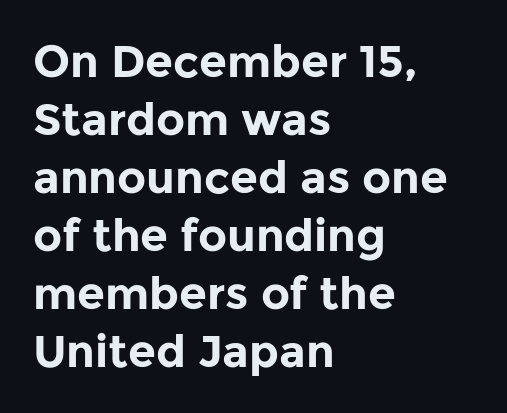
{"serif": "no", "italic": "no", "bold": "yes", "weight": "bold", "width": "normal", "stroke_contrast": "low", "x_height": "medium", "monospaced": "no", "underline": "no", "align": "left", "line_spacing": "normal", "line_spacing_ratio": 1.29, "letter_spacing": "normal", "letter_spacing_em": 0.0, "glyph_px": 45}
